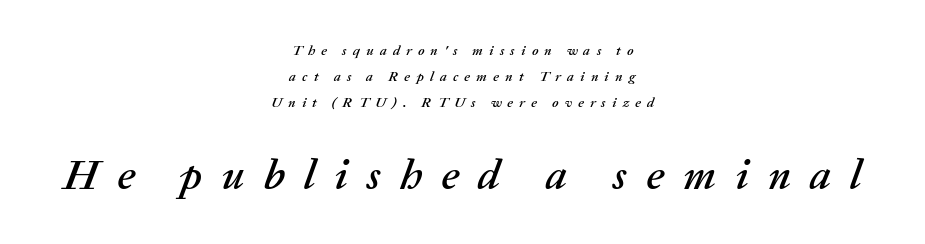
Nobody drew a line under any word here. The passage shown leans; its letterforms are oblique. The paragraph has two soft edges and a firm central axis. The face used here is proportionally spaced, like ordinary book or web type. Caption: upper text group reduced, lower text group enlarged.
